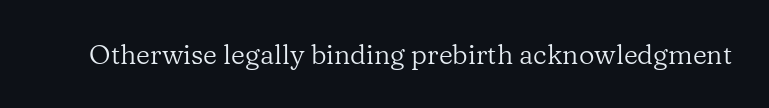
Has an underline been added? It has not. The type is set solid horizontally, with unmodified tracking. The characters are drawn with everyday or finer stroke widths. Every character sits straight up, as roman type does.
